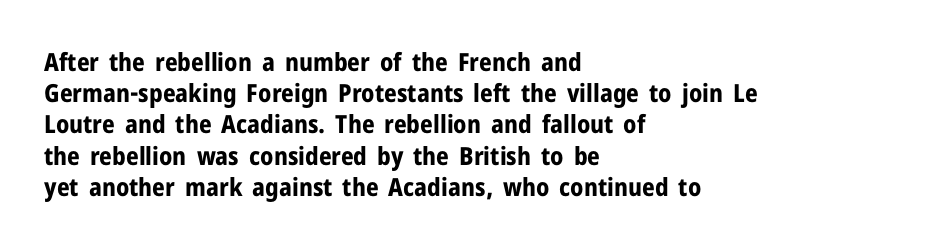
{"italic": "no", "bold": "yes", "underline": "no", "align": "left", "line_spacing": "normal", "line_spacing_ratio": 1.25, "letter_spacing": "normal", "letter_spacing_em": 0.0, "glyph_px": 25}
